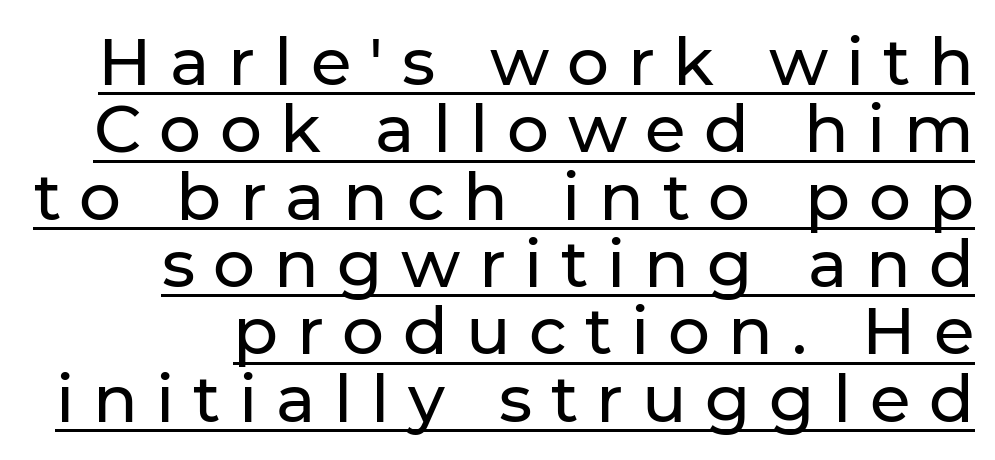
{"serif": "no", "italic": "no", "width": "normal", "stroke_contrast": "low", "x_height": "medium", "monospaced": "no", "underline": "yes", "line_spacing": "tight", "line_spacing_ratio": 1.02, "letter_spacing": "wide", "letter_spacing_em": 0.28, "glyph_px": 66}
